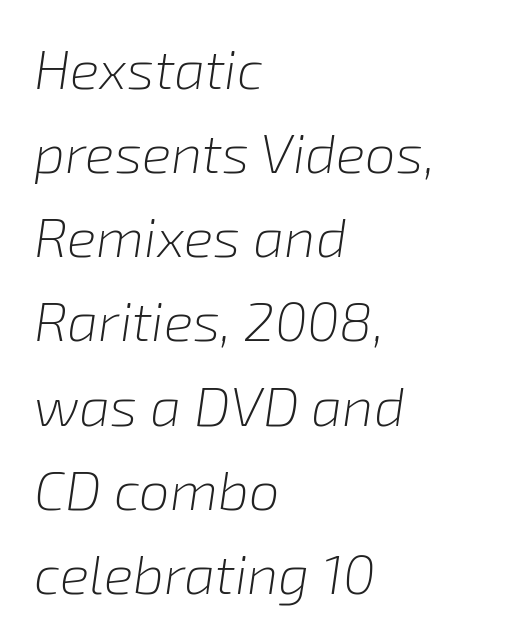
Do the characters align in a grid? No, the font is proportional. The letterforms sit shoulder to shoulder at normal distance. The paragraph shown leans on its left margin. This sample keeps an unexceptional amount of space between lines.
